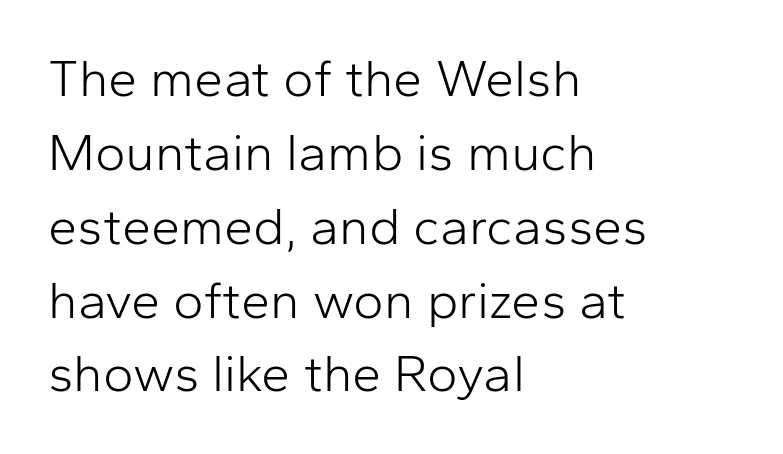
Is this a sans? Yes — the strokes have no serifs. You could not count columns in this text — the font is proportionally spaced. Nothing unusual about the tracking: characters are spaced as the font intends. The leading is moderate, giving the passage an even texture.
